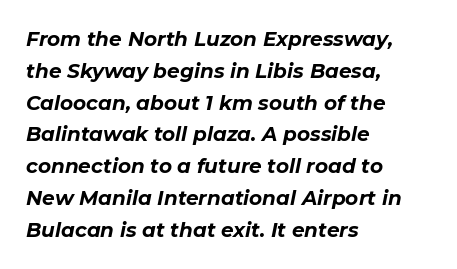
Q: Is the text bold? A: Yes.
Q: Is the text italic (slanted)? A: Yes, it leans right by about 11 degrees.
Q: Is the text underlined? A: No.
Q: How is the paragraph aligned? A: Left-aligned.
Q: Is the spacing between letters normal or unusually wide? A: Normal.
Q: Is the spacing between lines tight, normal or loose? A: Normal.
